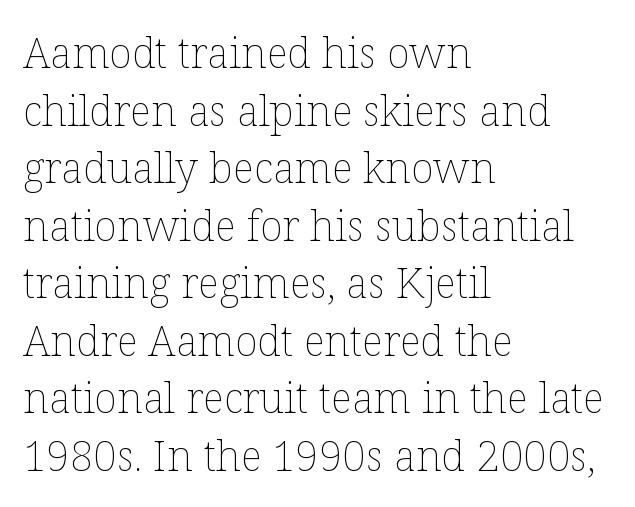
{"italic": "no", "bold": "no", "weight": "thin", "width": "normal", "stroke_contrast": "low", "x_height": "medium", "monospaced": "no", "underline": "no", "align": "left", "line_spacing": "normal", "line_spacing_ratio": 1.37, "letter_spacing": "normal", "letter_spacing_em": 0.0, "glyph_px": 42}
